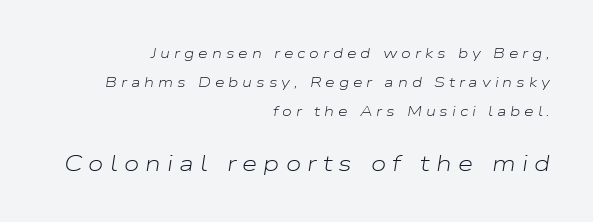
The passage is arranged like a letterhead date or caption credit — flush right. The specimen reads as italic at a glance. Does the bottom block carry the larger type? Yes, it does. Loosely led — the rows are spread out.
